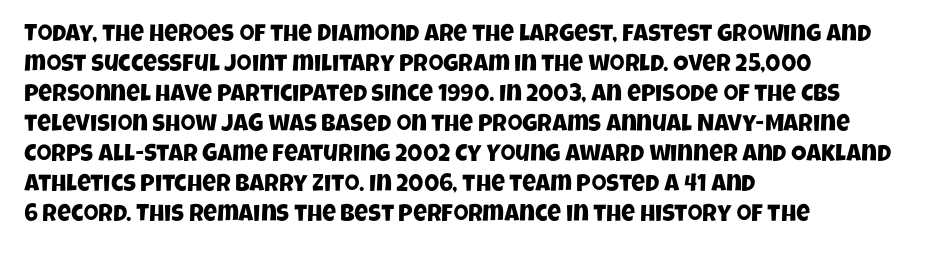
{"underline": "no", "align": "left", "line_spacing": "normal", "line_spacing_ratio": 1.25, "letter_spacing": "normal", "letter_spacing_em": 0.0, "glyph_px": 24}
